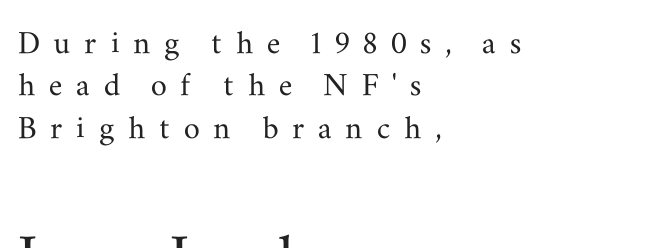
{"serif": "yes", "italic": "no", "width": "wide", "stroke_contrast": "medium", "x_height": "small", "monospaced": "no", "underline": "no", "align": "left", "line_spacing": "tight", "line_spacing_ratio": 1.06, "letter_spacing": "wide", "letter_spacing_em": 0.34, "larger_block": "second", "size_ratio": 1.98, "glyph_px": 79}
